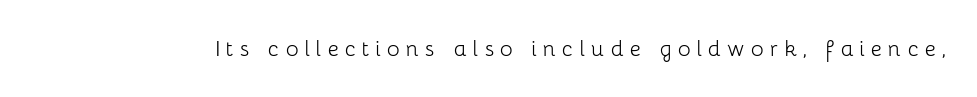
Q: Is the text bold? A: No.
Q: Is the text italic (slanted)? A: No, it is upright.
Q: Is the text underlined? A: No.
Q: Is the spacing between letters normal or unusually wide? A: Unusually wide.
